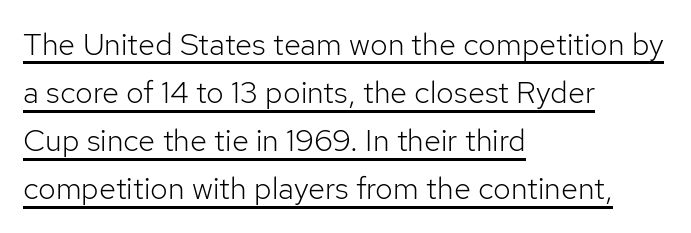
The image shows 31 px light sans-serif type, upright; set left-aligned, normal line spacing (1.55x), normal letter spacing, underlined; low stroke contrast and a medium x-height.
